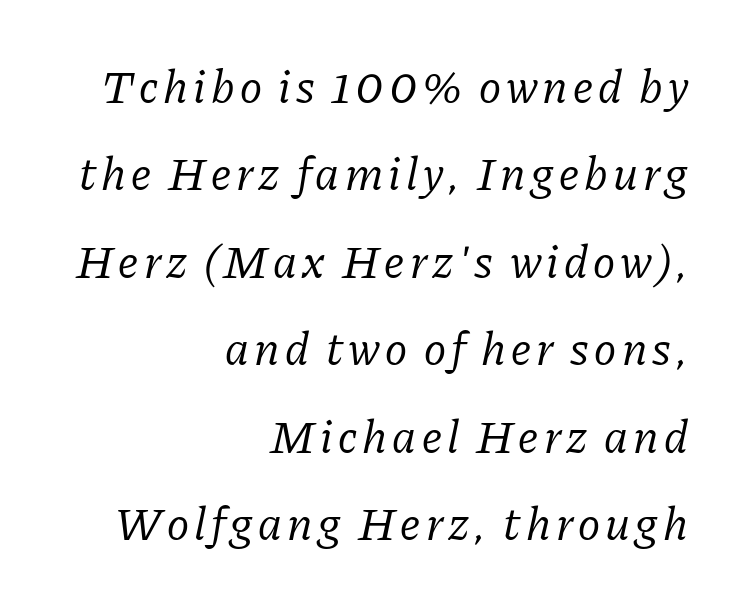
Q: Is the text bold? A: No.
Q: Is the text italic (slanted)? A: Yes, it leans right by about 11 degrees.
Q: Is the typeface a serif or a sans-serif typeface? A: Serif.
Q: Is the text underlined? A: No.
Q: How is the paragraph aligned? A: Right-aligned.
Q: Width (condensed, normal, or wide)? A: Normal.
Q: Stroke contrast? A: Low.
Q: x-height? A: Medium.
Q: Monospaced? A: No.
